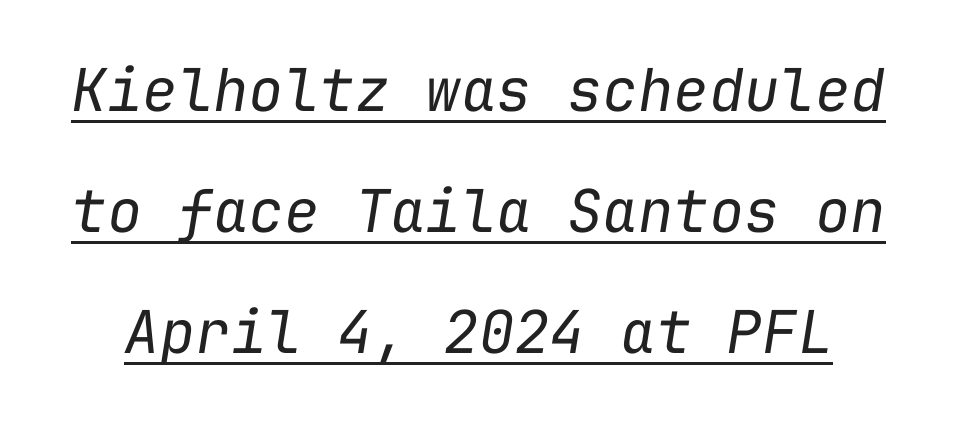
Standard letterfit; no display-style spreading of the glyphs. You could count columns in this text — the font is strictly monospaced. Yep, that's italic — everything's leaning. A continuous stroke trails under the words, as in a hyperlink. A typesetter would call this leading open, well beyond the default.
